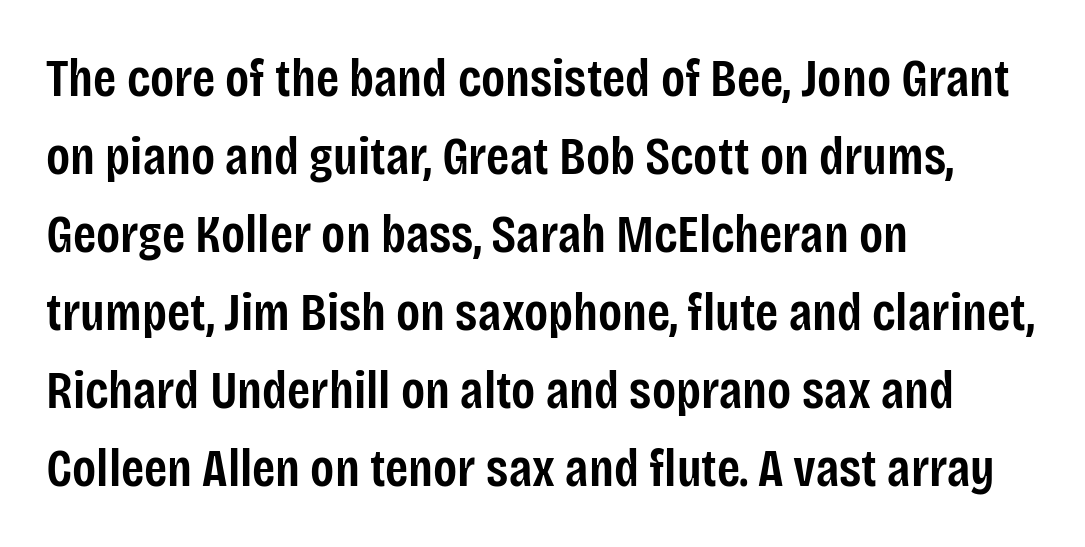
The image shows 53 px semibold, condensed sans-serif type, upright; set left-aligned, normal line spacing (1.47x), normal letter spacing, not underlined; low stroke contrast and a large x-height.
